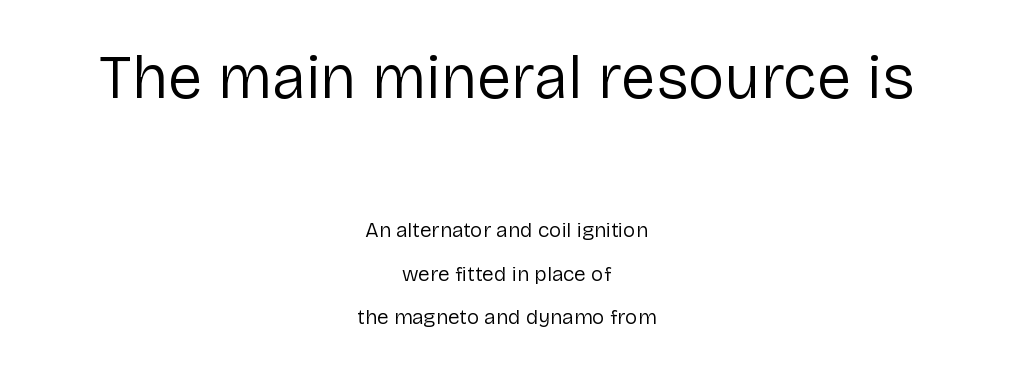
The image shows 62 px regular-weight sans-serif type, upright; set centered, loose line spacing (2.06x), normal letter spacing, not underlined; the first (top) block is 2.95x larger; low stroke contrast and a medium x-height.
